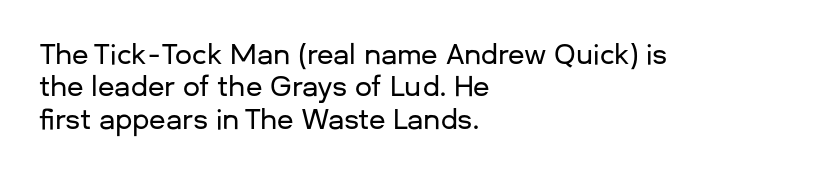
The image shows 27 px text type, upright; set left-aligned, line spacing 1.2x, normal letter spacing, not underlined.
